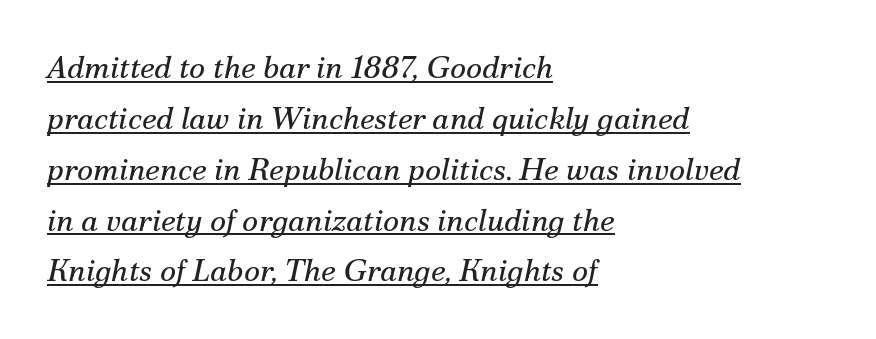
Stroke thickness stays within the range of a standard reading face or lighter. Posture: slanted. Regular leading. The specimen includes a rule beneath the text block's lines.
